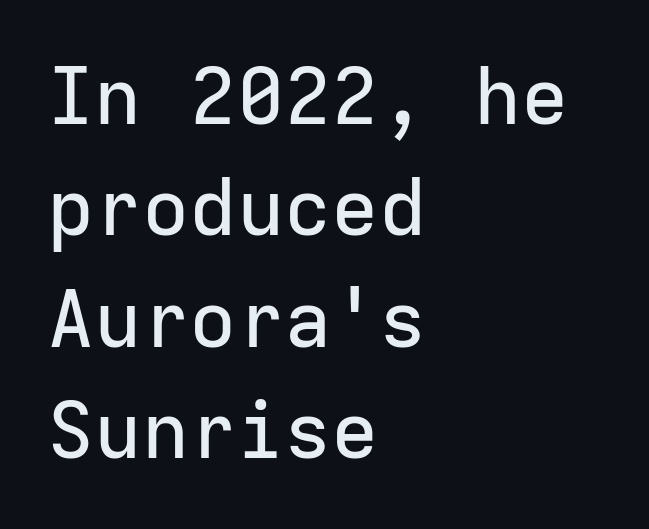
{"serif": "no", "italic": "no", "width": "normal", "stroke_contrast": "low", "x_height": "medium", "monospaced": "yes", "underline": "no", "align": "left", "line_spacing": "normal", "line_spacing_ratio": 1.41, "letter_spacing": "normal", "letter_spacing_em": 0.0, "glyph_px": 79}
